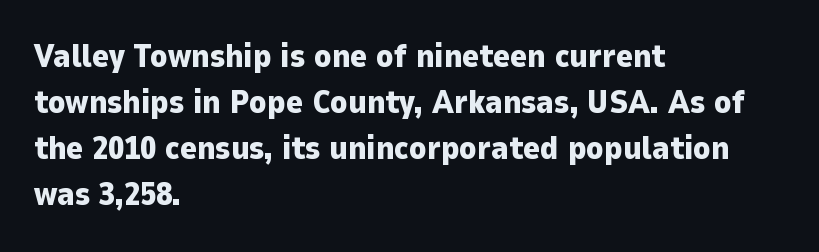
{"serif": "no", "italic": "no", "bold": "yes", "weight": "heavy", "width": "normal", "stroke_contrast": "low", "x_height": "medium", "monospaced": "no", "underline": "no", "align": "left", "line_spacing": "normal", "line_spacing_ratio": 1.44, "letter_spacing": "normal", "letter_spacing_em": 0.0, "glyph_px": 32}
